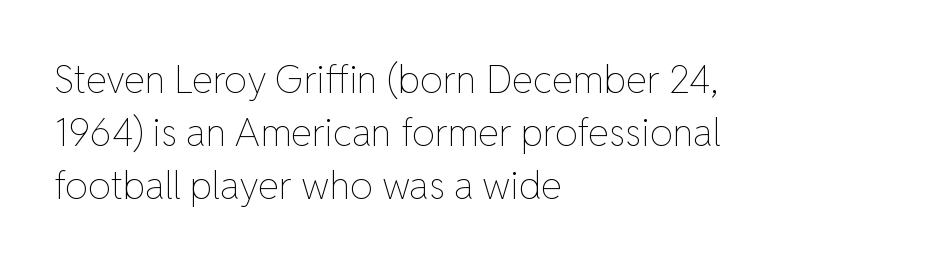
Ascenders rise straight up at ninety degrees. If you measured baseline to baseline, you'd find a middling distance. Nobody drew a line under any word here. Horizontal alignment here is leftward, the default for most running prose.
